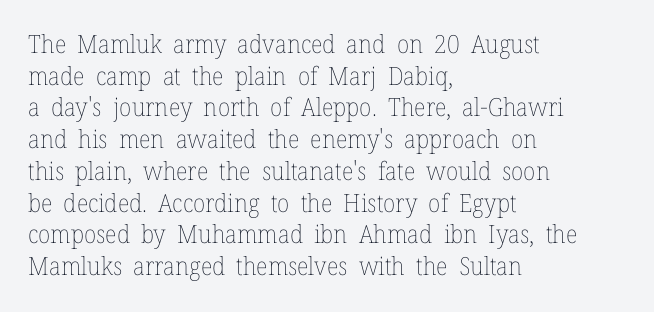
Q: Is the text bold? A: No.
Q: Is the text italic (slanted)? A: No, it is upright.
Q: Is the text underlined? A: No.
Q: How is the paragraph aligned? A: Left-aligned.
Q: Is the spacing between letters normal or unusually wide? A: Normal.
Q: Is the spacing between lines tight, normal or loose? A: Normal.
